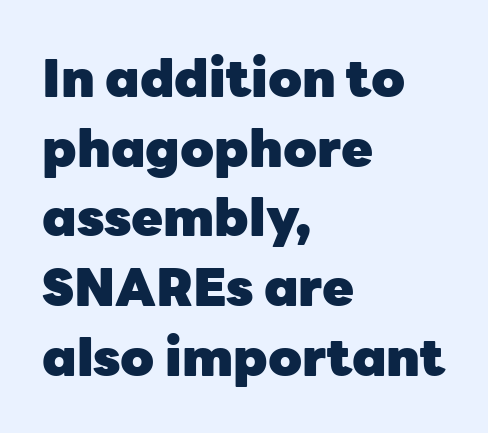
Q: Is the text bold? A: Yes.
Q: Is the text italic (slanted)? A: No, it is upright.
Q: Is the typeface a serif or a sans-serif typeface? A: Sans-serif.
Q: Is the text underlined? A: No.
Q: How is the paragraph aligned? A: Left-aligned.
Q: Is the spacing between letters normal or unusually wide? A: Normal.
Q: Is the spacing between lines tight, normal or loose? A: Normal.
Q: Width (condensed, normal, or wide)? A: Normal.
Q: Stroke contrast? A: Low.
Q: x-height? A: Medium.
Q: Monospaced? A: No.
